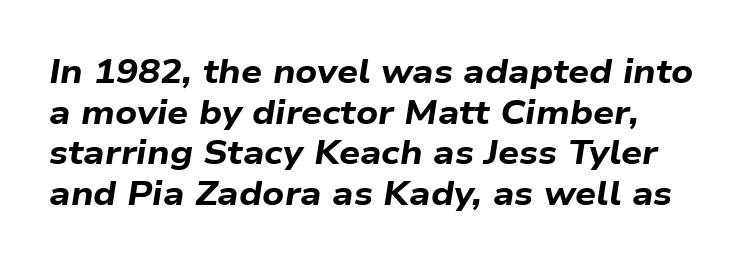
The image shows 33 px bold, wide type, italic (leaning right); set left-aligned, line spacing 1.23x, normal letter spacing, not underlined; low stroke contrast and a medium x-height.
